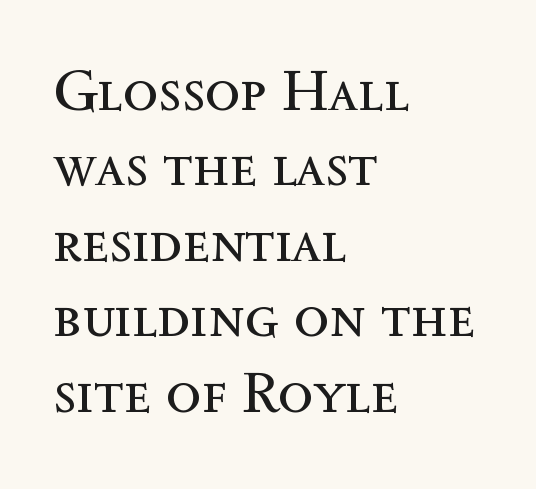
{"italic": "no", "bold": "no", "weight": "regular", "width": "normal", "x_height": "medium", "monospaced": "no", "underline": "no", "align": "left", "line_spacing": "normal", "line_spacing_ratio": 1.3, "letter_spacing": "normal", "letter_spacing_em": 0.0, "glyph_px": 58}
